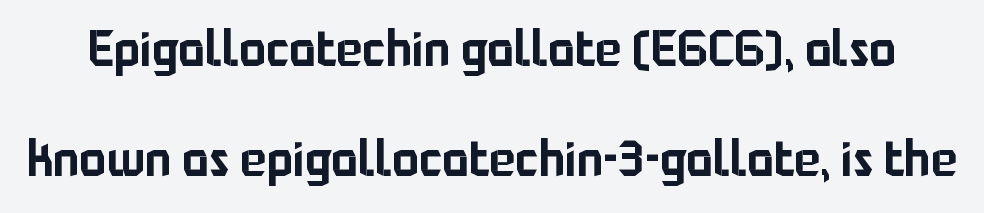
The letters sit at their default tracking, neither squeezed nor spread. Think of a printed novel: that variable character pitch is what you see here. Style check: upright. The designer went with a sans here, leaving each stem footless. The foot of each line stays bare and open. Compared with typical paragraphs, the rows here are farther apart.
